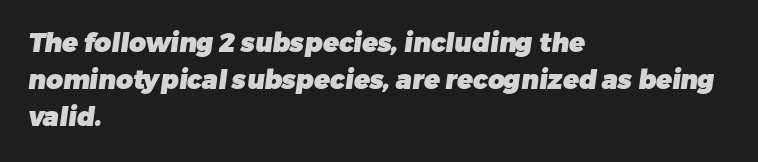
The image shows 26 px bold type; set left-aligned, normal line spacing (1.43x), normal letter spacing, not underlined.
